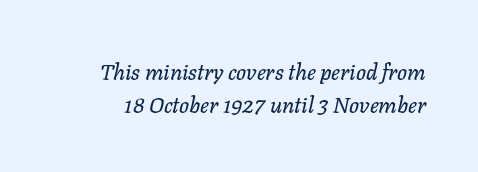
{"italic": "yes", "lean": "right", "slant_degrees": 11, "underline": "no", "line_spacing": "normal", "line_spacing_ratio": 1.5, "letter_spacing": "normal", "letter_spacing_em": 0.0, "glyph_px": 22}
